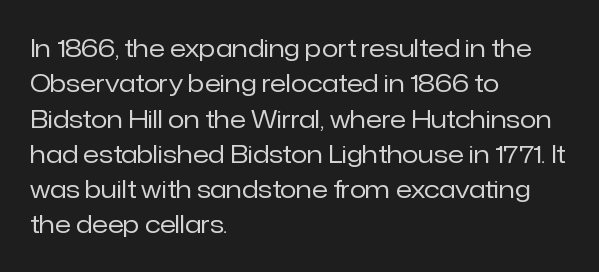
{"italic": "no", "bold": "no", "underline": "no", "align": "left", "line_spacing": "normal", "line_spacing_ratio": 1.47, "letter_spacing": "normal", "letter_spacing_em": 0.0, "glyph_px": 24}
